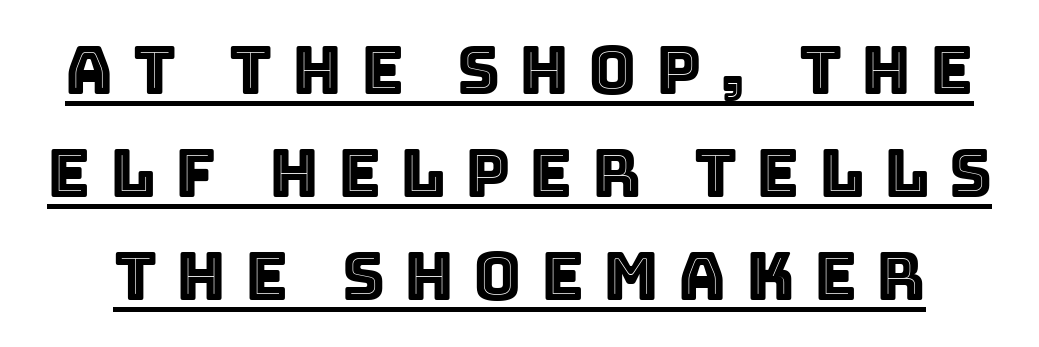
The image shows 66 px text type, upright; set normal line spacing (1.56x), unusually wide letter spacing (+0.29 em), underlined; a large x-height.
